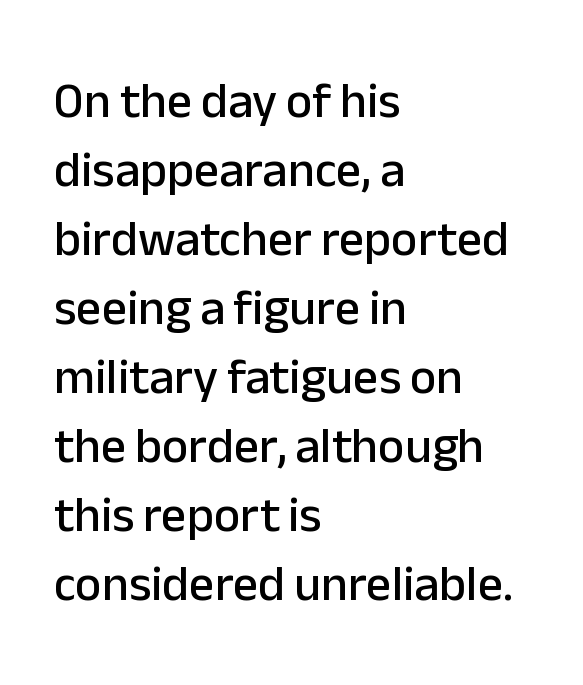
Does the type have serifs? No, each stem ends abruptly. Plain, unruled lines of type. Short and long lines alike share a common starting point at left. This sample keeps an unexceptional amount of space between lines. Tracking value appears to be zero — textbook default spacing.
